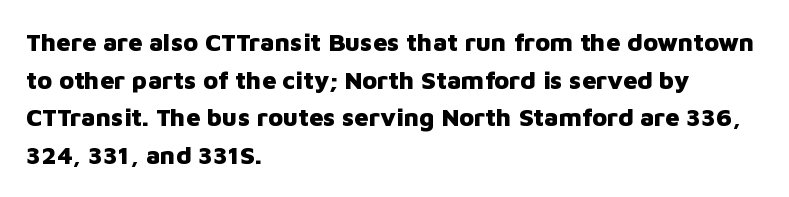
Q: Is the text bold? A: Yes.
Q: Is the text italic (slanted)? A: No, it is upright.
Q: Is the text underlined? A: No.
Q: How is the paragraph aligned? A: Left-aligned.
Q: Is the spacing between letters normal or unusually wide? A: Normal.
Q: Is the spacing between lines tight, normal or loose? A: Normal.
